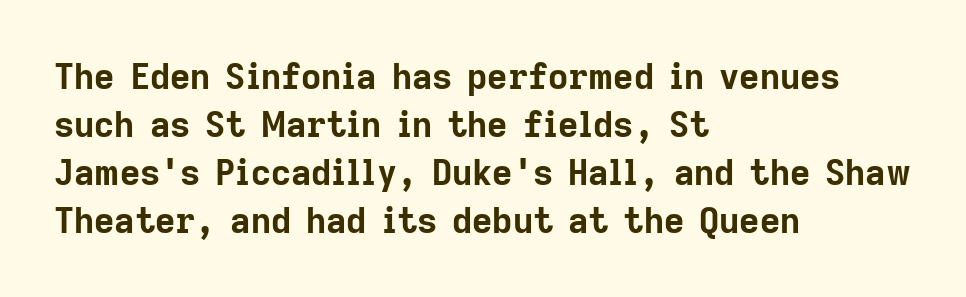
The image shows 35 px bold sans-serif type, upright; set left-aligned, normal line spacing (1.37x), normal letter spacing, not underlined; low stroke contrast and a medium x-height.
